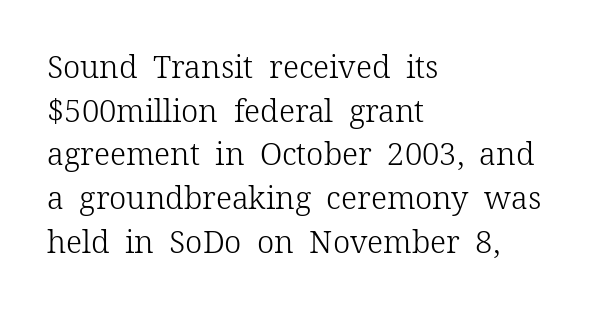
Q: Is the text bold? A: No.
Q: Is the text italic (slanted)? A: No, it is upright.
Q: Is the typeface a serif or a sans-serif typeface? A: Serif.
Q: Is the text underlined? A: No.
Q: How is the paragraph aligned? A: Left-aligned.
Q: Is the spacing between letters normal or unusually wide? A: Normal.
Q: Is the spacing between lines tight, normal or loose? A: Normal.
Q: Width (condensed, normal, or wide)? A: Normal.
Q: Stroke contrast? A: Low.
Q: x-height? A: Medium.
Q: Monospaced? A: No.
